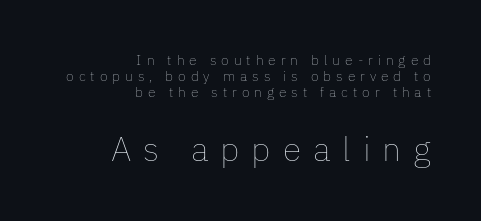
{"italic": "no", "bold": "no", "weight": "thin", "width": "normal", "stroke_contrast": "low", "x_height": "medium", "monospaced": "no", "underline": "no", "align": "right", "line_spacing_ratio": 1.16, "letter_spacing": "wide", "letter_spacing_em": 0.35, "larger_block": "second", "size_ratio": 2.43, "glyph_px": 34}
